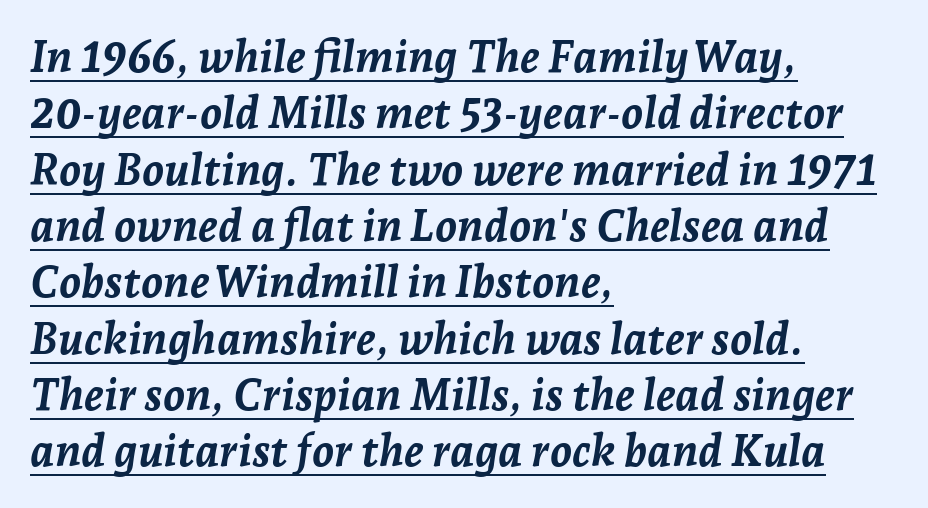
{"italic": "yes", "lean": "right", "slant_degrees": 7, "bold": "yes", "weight": "semibold", "width": "normal", "stroke_contrast": "low", "x_height": "medium", "monospaced": "no", "underline": "yes", "align": "left", "line_spacing": "normal", "line_spacing_ratio": 1.28, "letter_spacing": "normal", "letter_spacing_em": 0.0, "glyph_px": 44}
